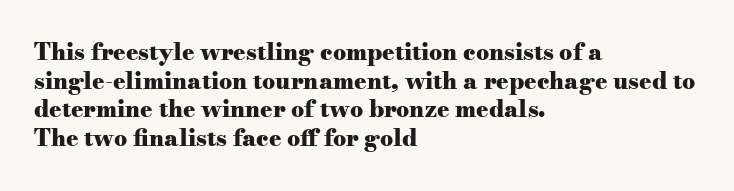
The image shows 23 px bold type, upright; set left-aligned, normal line spacing (1.25x), normal letter spacing, not underlined.
